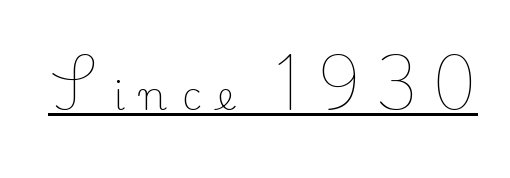
Q: Is the text bold? A: No.
Q: Is the text italic (slanted)? A: No, it is upright.
Q: Is the typeface a serif or a sans-serif typeface? A: Serif.
Q: Is the text underlined? A: Yes.
Q: Is the spacing between letters normal or unusually wide? A: Unusually wide.
Q: Width (condensed, normal, or wide)? A: Normal.
Q: Stroke contrast? A: Low.
Q: x-height? A: Small.
Q: Monospaced? A: No.
